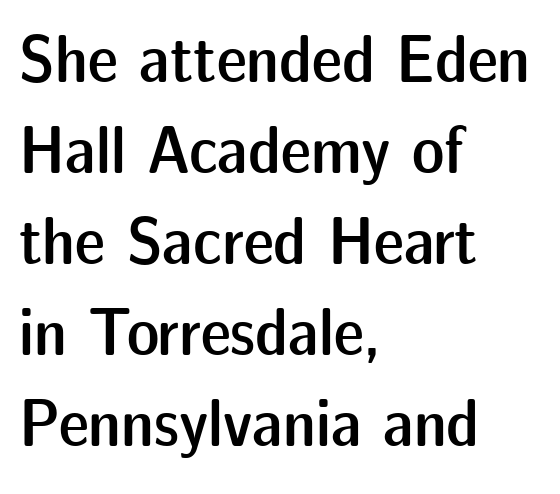
The image shows 68 px semibold sans-serif type, upright; set left-aligned, normal line spacing (1.34x), normal letter spacing, not underlined; low stroke contrast and a medium x-height.
